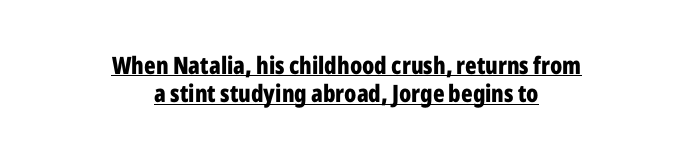
A baseline rule has been typeset under these characters. A centered setting, common on invitations and titles, is used for this passage. Chunky letters — that's bold for sure. The letters stand upright; this is a roman face.
